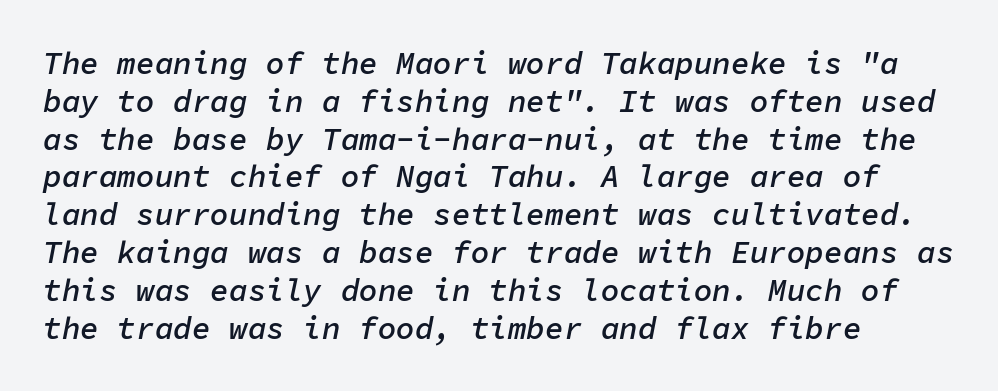
Q: Is the text bold? A: Semi-bold.
Q: Is the text italic (slanted)? A: Yes, it leans right by about 11 degrees.
Q: Is the text underlined? A: No.
Q: How is the paragraph aligned? A: Left-aligned.
Q: Is the spacing between letters normal or unusually wide? A: Normal.
Q: Width (condensed, normal, or wide)? A: Normal.
Q: Stroke contrast? A: Low.
Q: x-height? A: Medium.
Q: Monospaced? A: Yes.
